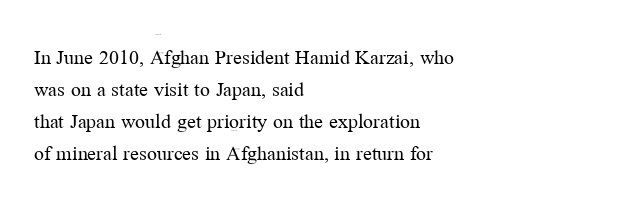
Q: Is the text bold? A: No.
Q: Is the text italic (slanted)? A: No, it is upright.
Q: Is the text underlined? A: No.
Q: How is the paragraph aligned? A: Left-aligned.
Q: Is the spacing between letters normal or unusually wide? A: Normal.
Q: Is the spacing between lines tight, normal or loose? A: Normal.
